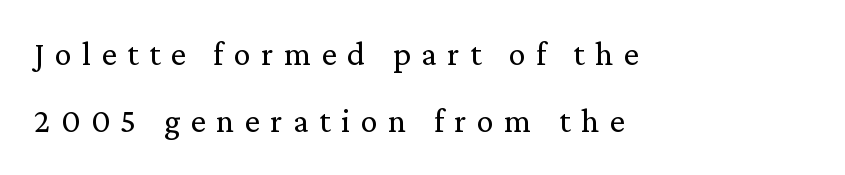
Q: Is the text bold? A: No.
Q: Is the text italic (slanted)? A: No, it is upright.
Q: Is the typeface a serif or a sans-serif typeface? A: Serif.
Q: Is the text underlined? A: No.
Q: How is the paragraph aligned? A: Left-aligned.
Q: Is the spacing between letters normal or unusually wide? A: Unusually wide.
Q: Is the spacing between lines tight, normal or loose? A: Loose.
Q: Width (condensed, normal, or wide)? A: Normal.
Q: Stroke contrast? A: Low.
Q: x-height? A: Medium.
Q: Monospaced? A: No.
